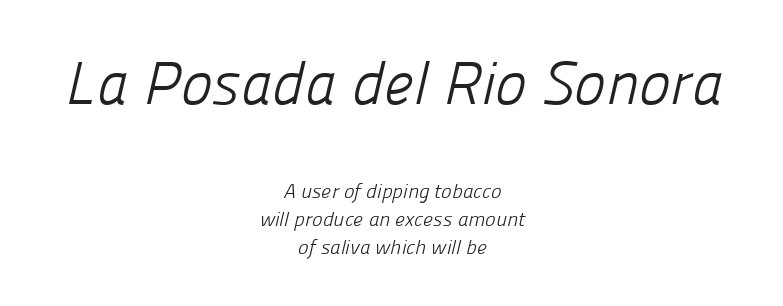
Q: Is the text bold? A: No.
Q: Is the typeface a serif or a sans-serif typeface? A: Sans-serif.
Q: Is the text underlined? A: No.
Q: How is the paragraph aligned? A: Centered.
Q: Is the spacing between letters normal or unusually wide? A: Normal.
Q: Is the spacing between lines tight, normal or loose? A: Normal.
Q: Which block of text is set in a larger size, the first (top) or the second (bottom)? A: The first (top) one.
Q: Width (condensed, normal, or wide)? A: Normal.
Q: Stroke contrast? A: Low.
Q: x-height? A: Medium.
Q: Monospaced? A: No.
